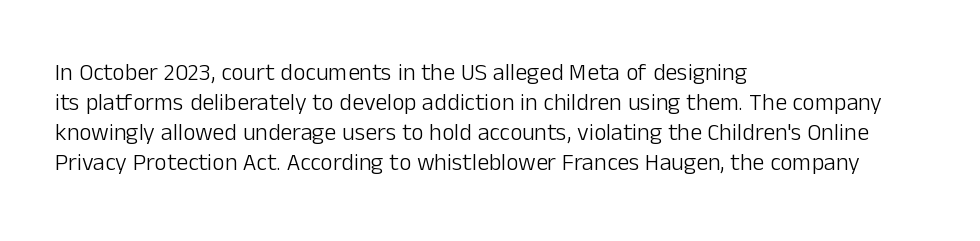
Honestly, there is no underline to notice here at all. The font's upright variant was chosen for this text. Horizontally, the lines are justified to the leading edge only. Bold? No — there's no thickening of the strokes.
